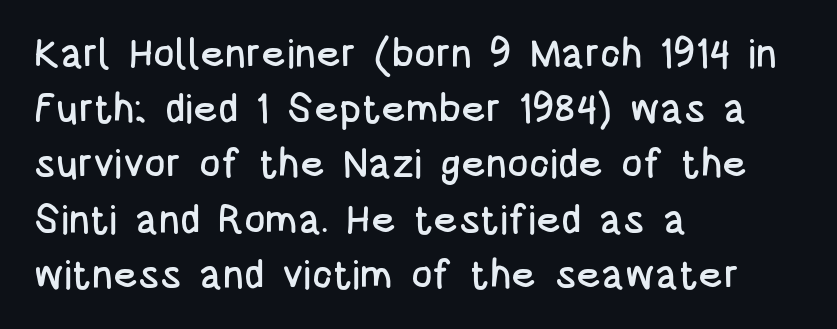
The image shows 40 px condensed sans-serif type, upright; set left-aligned, normal line spacing (1.38x), normal letter spacing, not underlined; low stroke contrast and a large x-height.
